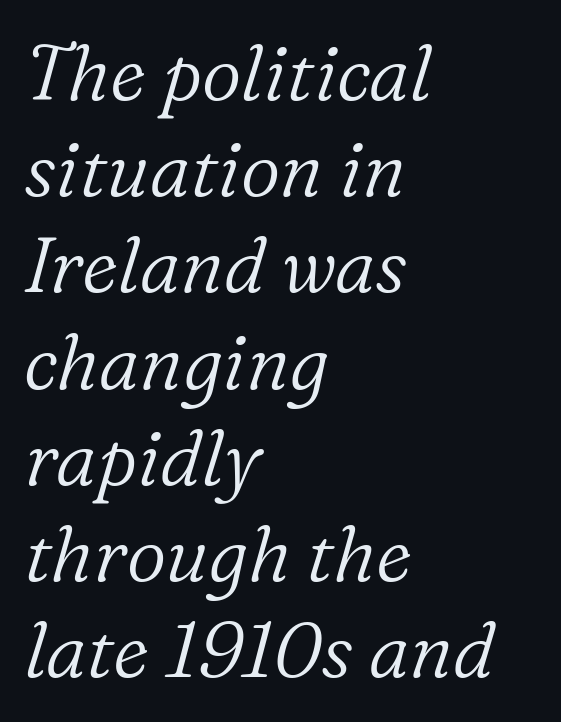
Q: Is the text bold? A: No.
Q: Is the text italic (slanted)? A: Yes, it leans right by about 16 degrees.
Q: Is the typeface a serif or a sans-serif typeface? A: Serif.
Q: Is the text underlined? A: No.
Q: How is the paragraph aligned? A: Left-aligned.
Q: Is the spacing between letters normal or unusually wide? A: Normal.
Q: Is the spacing between lines tight, normal or loose? A: Normal.
Q: Width (condensed, normal, or wide)? A: Normal.
Q: Stroke contrast? A: Low.
Q: x-height? A: Medium.
Q: Monospaced? A: No.
